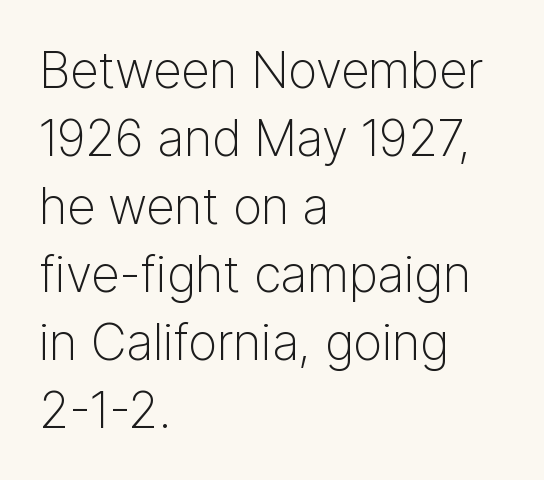
The image shows 50 px light sans-serif type, upright; set left-aligned, normal line spacing (1.36x), normal letter spacing, not underlined; low stroke contrast and a medium x-height.
